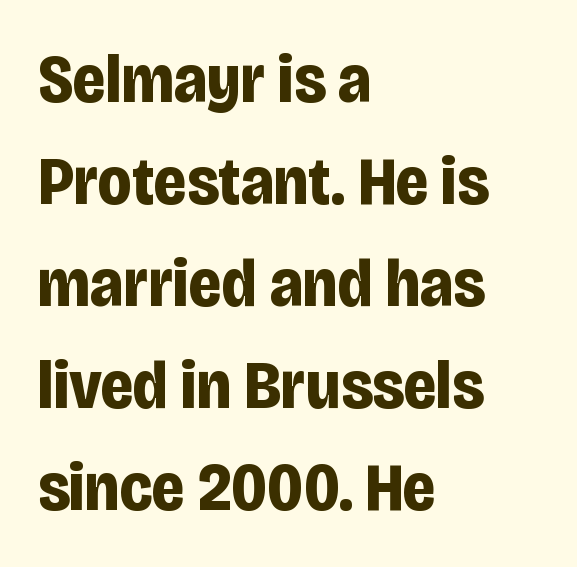
Interline gaps are of average width in this sample. In CSS terms this would be text-align: left. What stands out about the letter spacing? Nothing — it is the standard amount. Check under the words: just untouched page. Serif or sans? Sans — the stroke terminals are bare. Look at the stroke-to-counter ratio: heavy, a bold.
